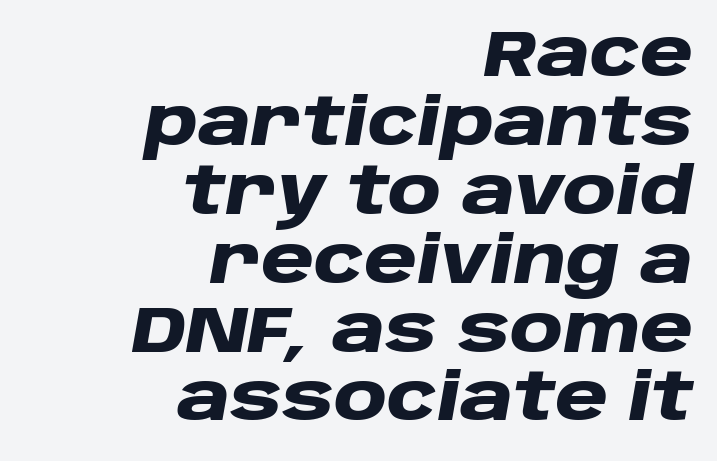
{"italic": "yes", "lean": "right", "slant_degrees": 10, "bold": "yes", "weight": "heavy", "width": "wide", "stroke_contrast": "low", "x_height": "large", "monospaced": "no", "underline": "no", "align": "right", "line_spacing": "tight", "line_spacing_ratio": 1.06, "letter_spacing": "normal", "letter_spacing_em": 0.0, "glyph_px": 65}
